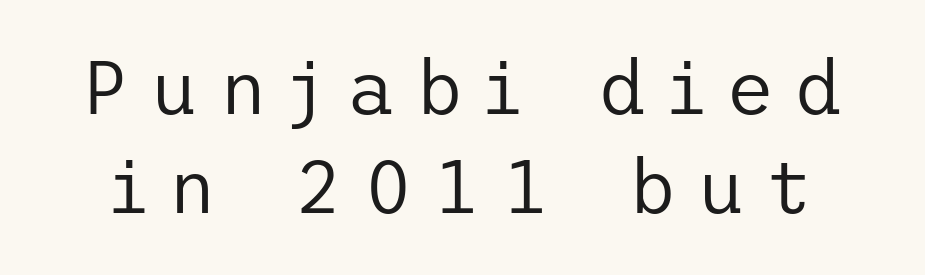
The image shows 75 px regular-weight sans-serif type, upright; set normal line spacing (1.32x), unusually wide letter spacing (+0.27 em), not underlined; low stroke contrast and a medium x-height.
